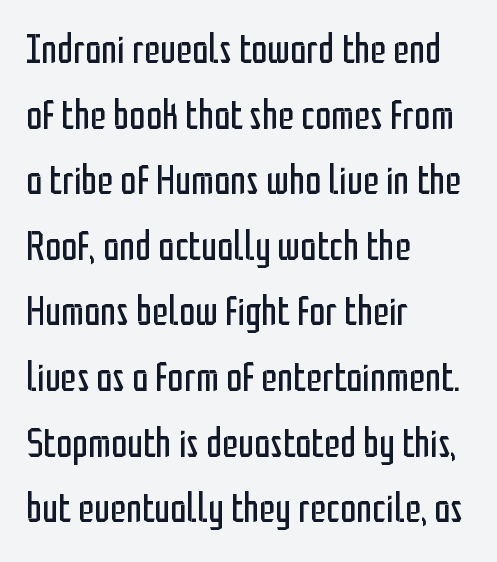
{"serif": "no", "italic": "no", "bold": "no", "weight": "regular", "width": "condensed", "stroke_contrast": "low", "x_height": "medium", "monospaced": "no", "underline": "no", "align": "left", "line_spacing": "normal", "line_spacing_ratio": 1.6, "letter_spacing": "normal", "letter_spacing_em": 0.0, "glyph_px": 41}
